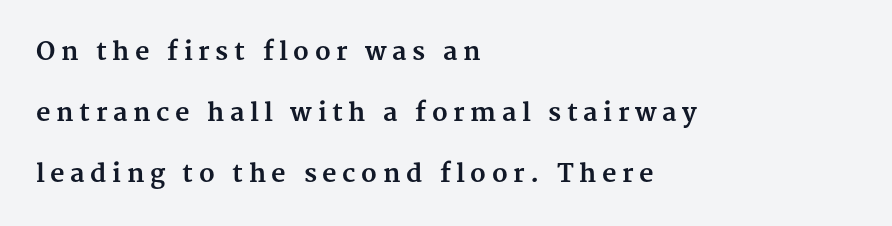
The image shows 25 px bold type, upright; set left-aligned, loose line spacing (2.44x), unusually wide letter spacing (+0.22 em), not underlined.
